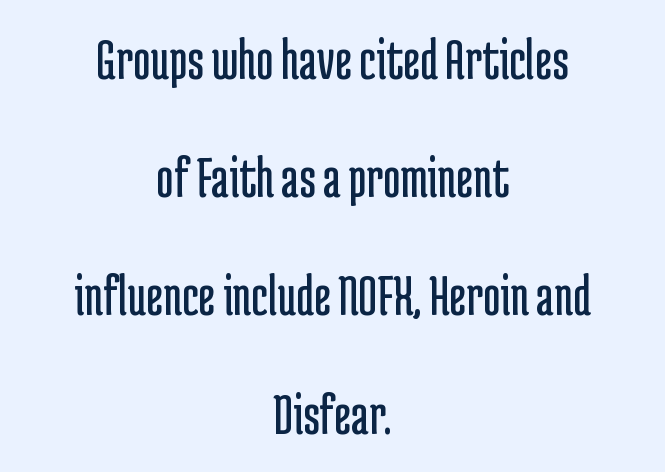
The image shows 60 px regular-weight, condensed sans-serif type, upright; set centered, loose line spacing (1.97x), normal letter spacing, not underlined; low stroke contrast and a medium x-height.
